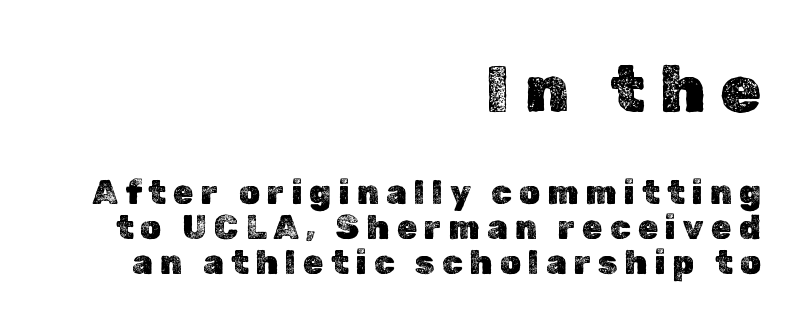
{"italic": "no", "width": "normal", "x_height": "medium", "monospaced": "no", "underline": "no", "align": "right", "line_spacing": "tight", "line_spacing_ratio": 1.06, "letter_spacing": "wide", "letter_spacing_em": 0.22, "larger_block": "first", "size_ratio": 2.0, "glyph_px": 66}
